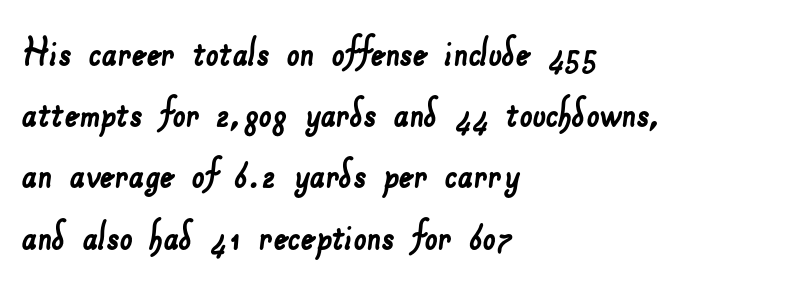
The image shows 46 px sans-serif type; set left-aligned, normal line spacing (1.33x), normal letter spacing, not underlined; low stroke contrast and a small x-height.
